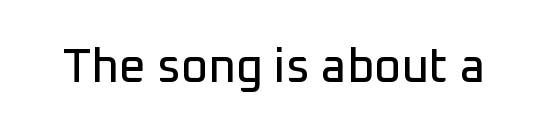
{"serif": "no", "italic": "no", "width": "normal", "stroke_contrast": "low", "x_height": "medium", "monospaced": "no", "underline": "no", "letter_spacing": "normal", "letter_spacing_em": 0.0, "glyph_px": 47}
